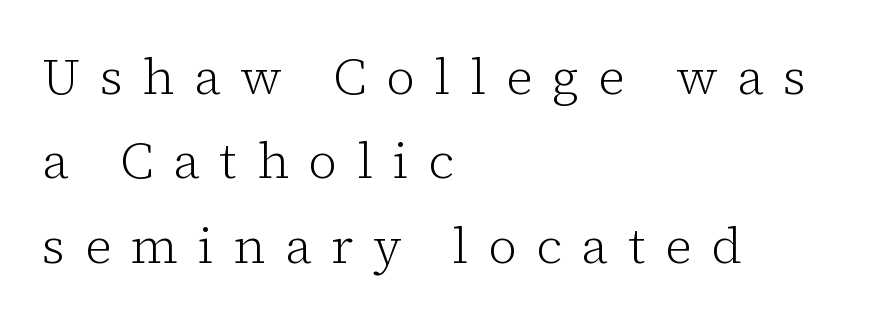
{"serif": "yes", "italic": "no", "bold": "no", "weight": "light", "width": "normal", "stroke_contrast": "low", "x_height": "medium", "monospaced": "no", "underline": "no", "align": "left", "line_spacing": "normal", "line_spacing_ratio": 1.69, "letter_spacing": "wide", "letter_spacing_em": 0.39, "glyph_px": 50}
